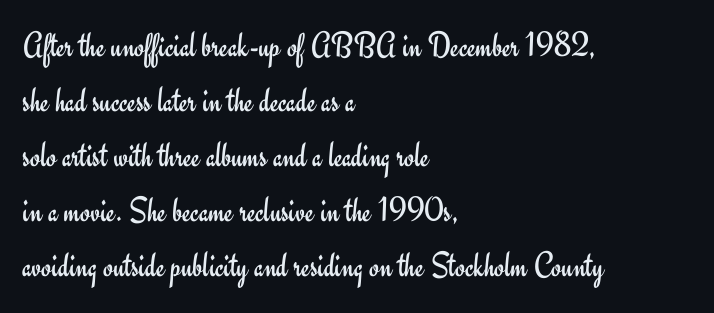
Q: Is the text bold? A: No.
Q: Is the text italic (slanted)? A: Yes.
Q: Is the typeface a serif or a sans-serif typeface? A: Sans-serif.
Q: Is the text underlined? A: No.
Q: How is the paragraph aligned? A: Left-aligned.
Q: Is the spacing between letters normal or unusually wide? A: Normal.
Q: Is the spacing between lines tight, normal or loose? A: Normal.
Q: Width (condensed, normal, or wide)? A: Normal.
Q: Stroke contrast? A: Low.
Q: x-height? A: Small.
Q: Monospaced? A: No.
